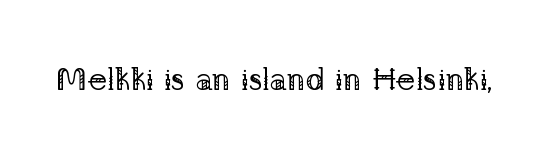
Q: Is the text bold? A: No.
Q: Is the text italic (slanted)? A: No, it is upright.
Q: Is the typeface a serif or a sans-serif typeface? A: Serif.
Q: Is the text underlined? A: No.
Q: Is the spacing between letters normal or unusually wide? A: Normal.
Q: Width (condensed, normal, or wide)? A: Normal.
Q: Stroke contrast? A: Low.
Q: x-height? A: Medium.
Q: Monospaced? A: No.
